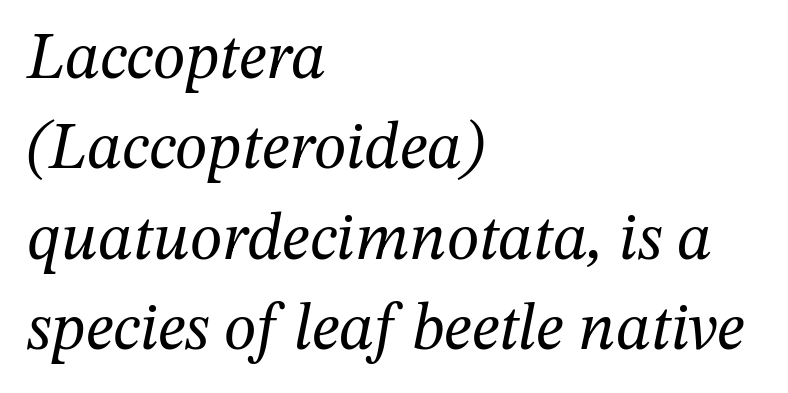
{"serif": "yes", "italic": "yes", "lean": "right", "slant_degrees": 12, "bold": "no", "weight": "regular", "width": "normal", "stroke_contrast": "medium", "x_height": "medium", "monospaced": "no", "underline": "no", "align": "left", "line_spacing": "normal", "line_spacing_ratio": 1.37, "letter_spacing": "normal", "letter_spacing_em": 0.0, "glyph_px": 66}
